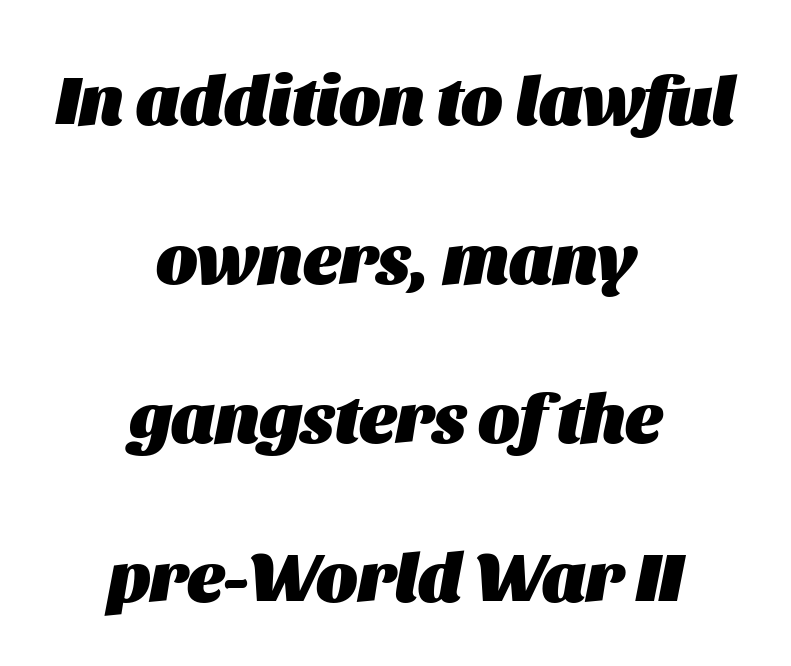
The image shows 70 px heavy type, italic (leaning right); set centered, loose line spacing (2.27x), normal letter spacing, not underlined; medium stroke contrast and a large x-height.
